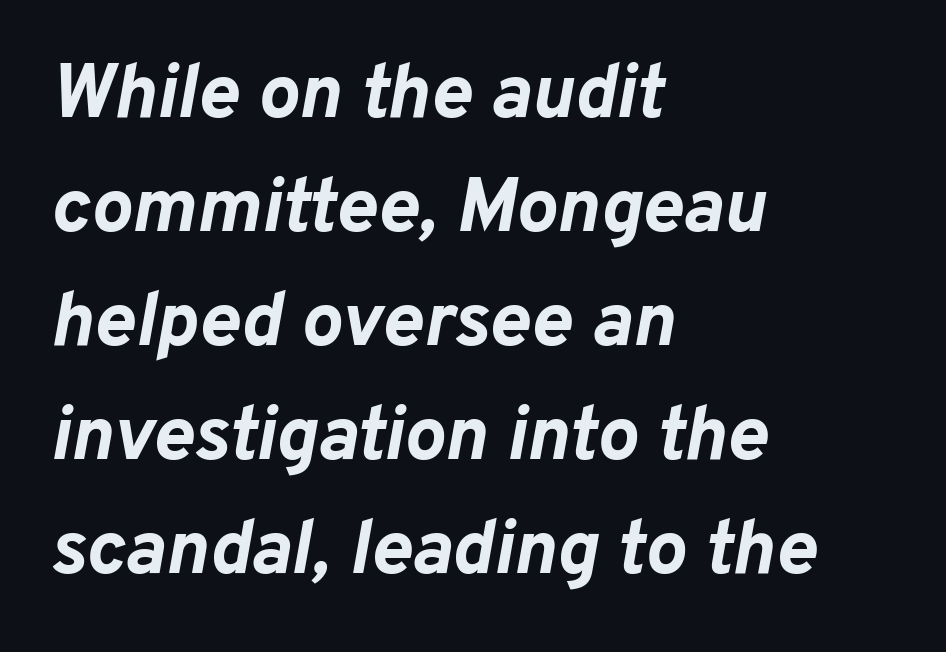
{"italic": "yes", "lean": "right", "slant_degrees": 10, "bold": "yes", "weight": "bold", "width": "normal", "stroke_contrast": "low", "x_height": "medium", "monospaced": "no", "underline": "no", "align": "left", "line_spacing": "normal", "line_spacing_ratio": 1.48, "letter_spacing": "normal", "letter_spacing_em": 0.0, "glyph_px": 77}
